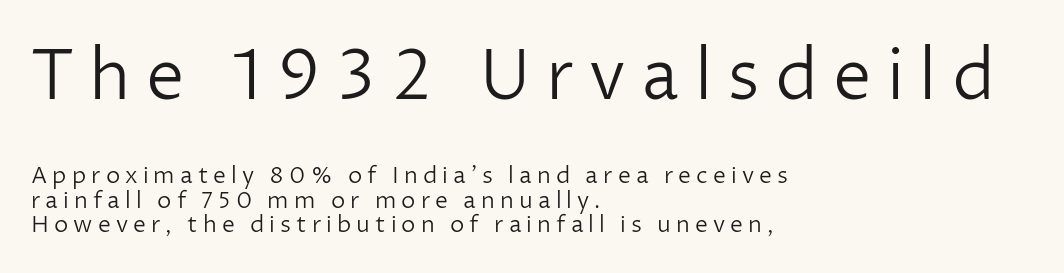
The image shows 69 px light sans-serif type, upright; set left-aligned, tight line spacing (1.07x), unusually wide letter spacing (+0.22 em), not underlined; the first (top) block is 3.0x larger; low stroke contrast and a medium x-height.
